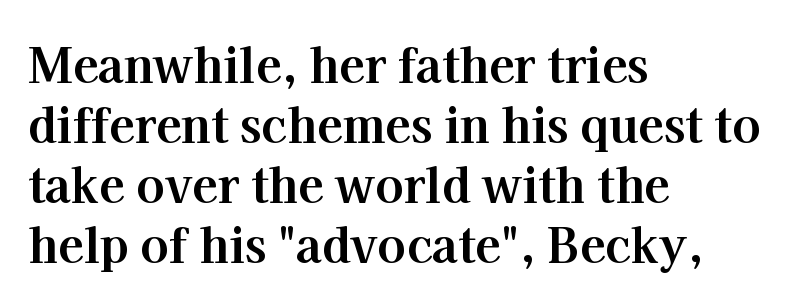
The image shows 47 px bold serif type, upright; set left-aligned, normal line spacing (1.28x), normal letter spacing, not underlined; high stroke contrast and a medium x-height.
